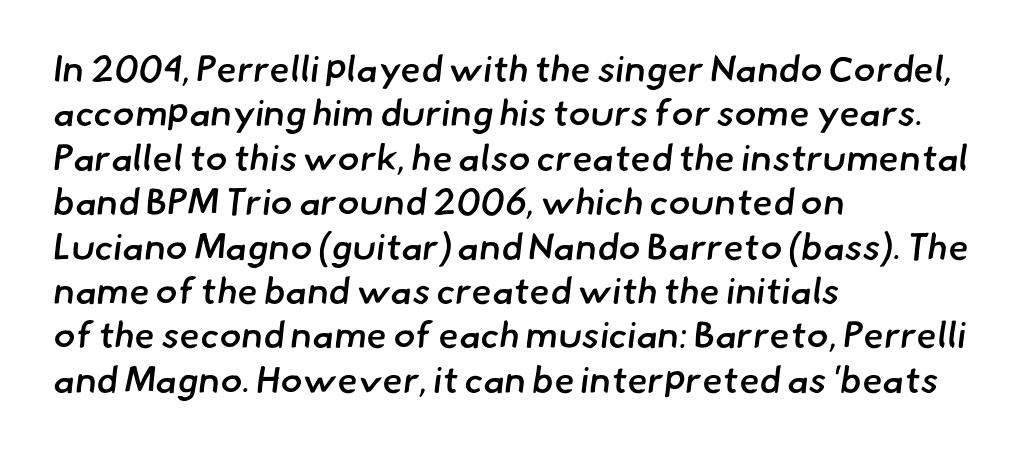
{"serif": "no", "bold": "semi", "weight": "semibold", "width": "normal", "stroke_contrast": "low", "x_height": "small", "monospaced": "no", "underline": "no", "align": "left", "line_spacing_ratio": 1.2, "letter_spacing": "normal", "letter_spacing_em": 0.0, "glyph_px": 37}
